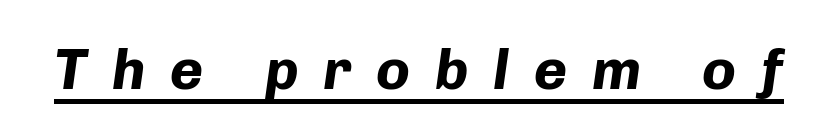
Q: Is the text bold? A: Yes.
Q: Is the text italic (slanted)? A: Yes, it leans right by about 8 degrees.
Q: Is the text underlined? A: Yes.
Q: Is the spacing between letters normal or unusually wide? A: Unusually wide.
Q: Width (condensed, normal, or wide)? A: Normal.
Q: Stroke contrast? A: Low.
Q: x-height? A: Medium.
Q: Monospaced? A: No.
